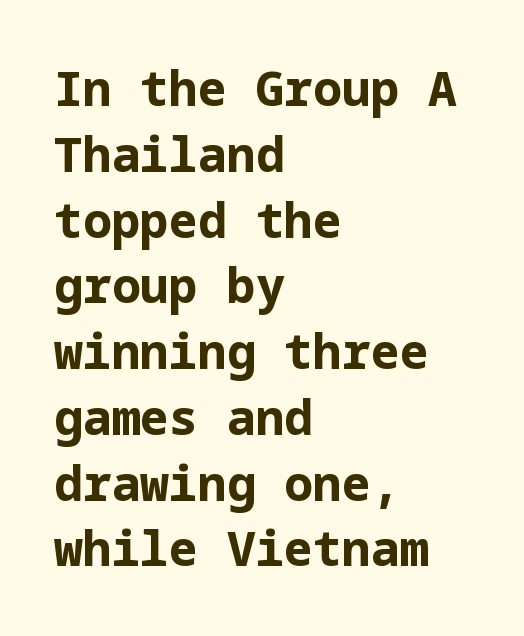
{"serif": "no", "italic": "no", "bold": "yes", "weight": "bold", "width": "normal", "stroke_contrast": "low", "x_height": "medium", "underline": "no", "align": "left", "line_spacing": "normal", "line_spacing_ratio": 1.37, "letter_spacing": "normal", "letter_spacing_em": 0.0, "glyph_px": 48}
